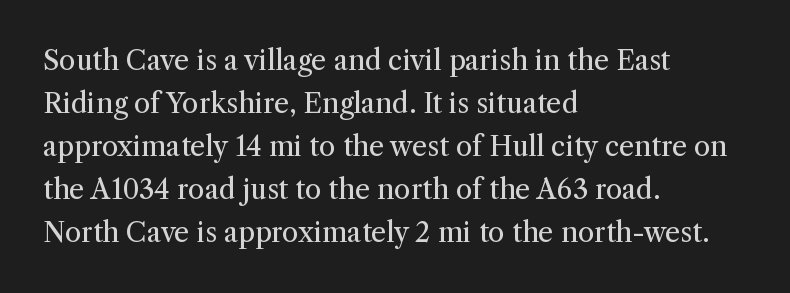
Line beginnings align vertically; line endings do not. Quick note: not italic, upright. No chunkiness to these letters — they're not bold. Default kerning and tracking; the words read as compact shapes.
